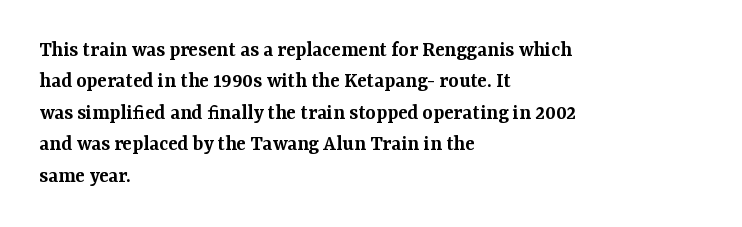
Q: Is the text bold? A: Semi-bold.
Q: Is the text italic (slanted)? A: No, it is upright.
Q: Is the text underlined? A: No.
Q: How is the paragraph aligned? A: Left-aligned.
Q: Is the spacing between letters normal or unusually wide? A: Normal.
Q: Is the spacing between lines tight, normal or loose? A: Normal.
